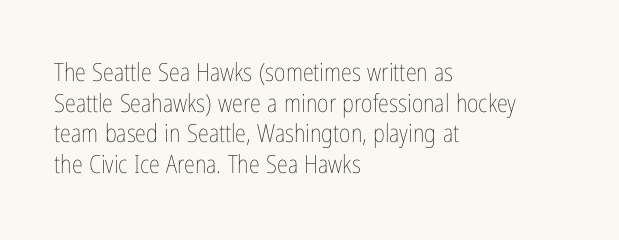
The letters look calm and open, with moderate or lighter stems. Descenders are the only things crossing below the line. Left-aligned paragraph, ragged on the right. Short note: letters normally spaced.
